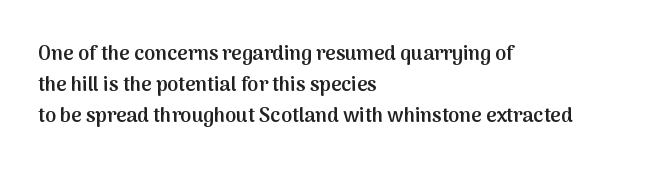
The typography opts for an upright posture over an oblique one. Line beginnings align vertically; line endings do not. Compared with typical body copy, the letter spacing here is the same. Does the leading feel generous? No, just average. Summary of weight: moderately heavy, a semibold.
